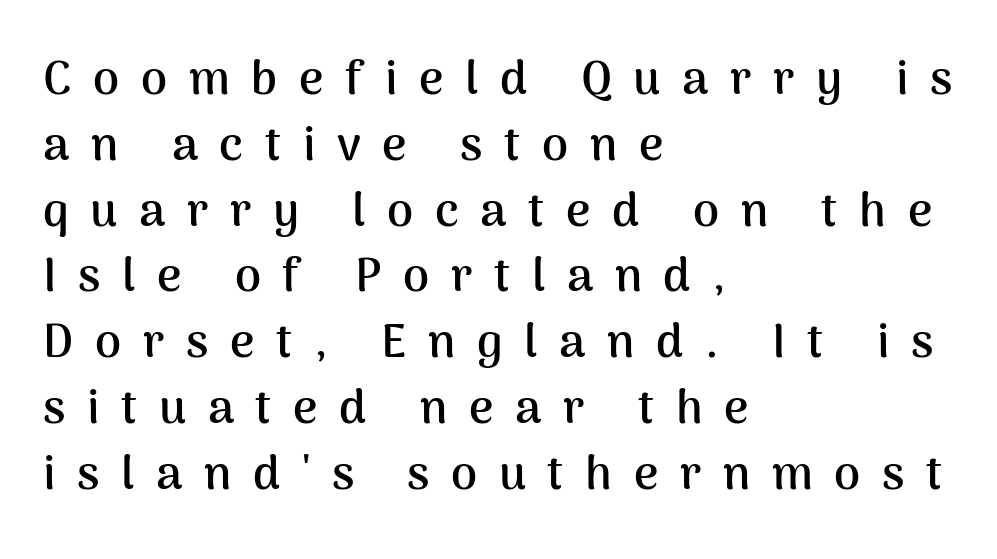
The image shows 47 px semibold sans-serif type, upright; set left-aligned, normal line spacing (1.4x), unusually wide letter spacing (+0.46 em), not underlined; medium stroke contrast and a medium x-height.
